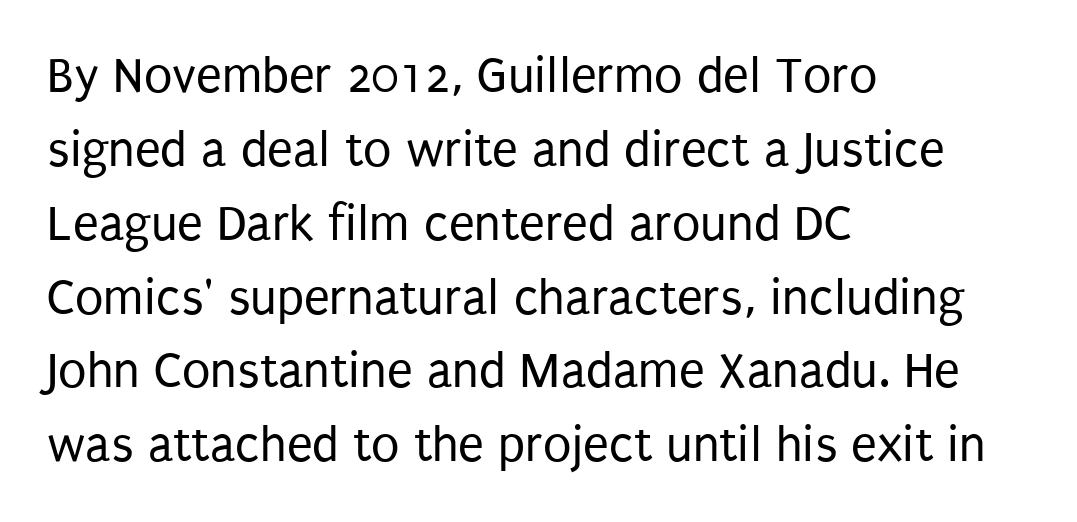
{"serif": "no", "italic": "no", "bold": "no", "weight": "regular", "width": "condensed", "stroke_contrast": "low", "x_height": "large", "monospaced": "no", "underline": "no", "align": "left", "line_spacing": "normal", "line_spacing_ratio": 1.42, "letter_spacing": "normal", "letter_spacing_em": 0.0, "glyph_px": 52}
